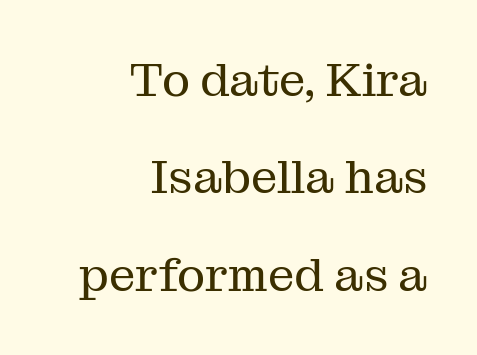
Clear beneath every line of the passage. It's the straight-up-and-down kind of type. The text was rendered using a seriffed face with decorative stroke endings. Which margin do the lines hug? The right one — the left edge is uneven.
